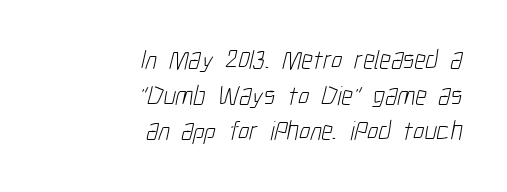
{"bold": "no", "underline": "no", "align": "right", "line_spacing": "normal", "line_spacing_ratio": 1.32, "letter_spacing": "normal", "letter_spacing_em": 0.0, "glyph_px": 27}
